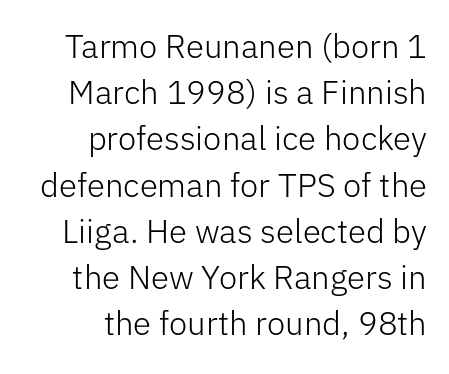
Compared with a typical body face, this is equally light or lighter still. Unlike italic type, these characters show no tilt at all. A typesetter would call this proportional, since set widths differ per character. The compositor pushed each line to the right boundary. A clean baseline with only descenders dipping below it.
